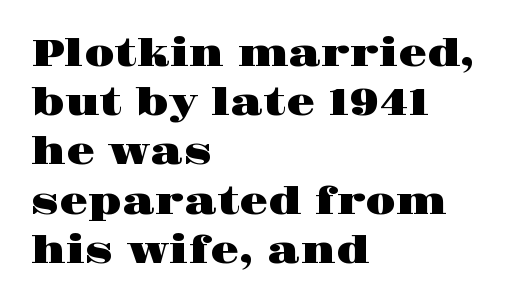
Q: Is the text italic (slanted)? A: No, it is upright.
Q: Is the typeface a serif or a sans-serif typeface? A: Serif.
Q: Is the text underlined? A: No.
Q: How is the paragraph aligned? A: Left-aligned.
Q: Is the spacing between letters normal or unusually wide? A: Normal.
Q: Is the spacing between lines tight, normal or loose? A: Normal.
Q: Width (condensed, normal, or wide)? A: Wide.
Q: Stroke contrast? A: High.
Q: x-height? A: Large.
Q: Monospaced? A: No.
